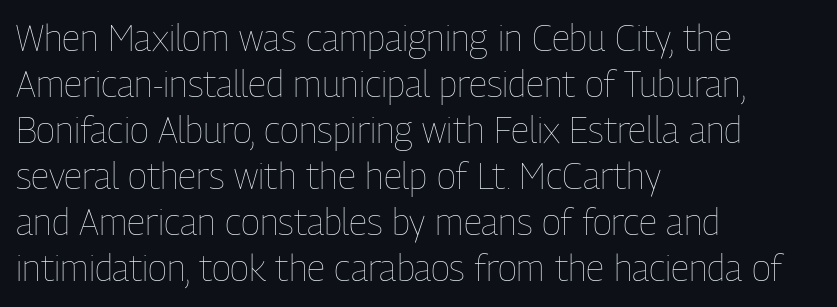
The image shows 36 px thin, condensed type, upright; set left-aligned, normal line spacing (1.28x), normal letter spacing, not underlined; low stroke contrast and a medium x-height.
